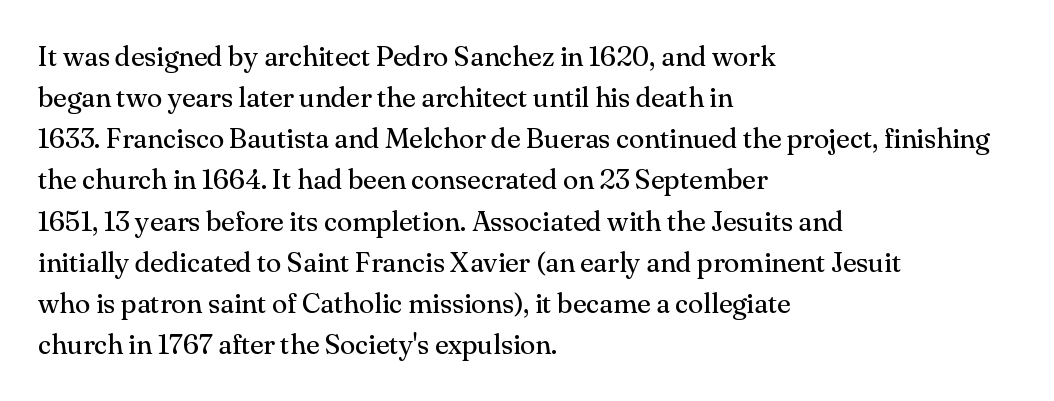
The image shows 28 px regular-weight serif type, upright; set left-aligned, normal line spacing (1.47x), normal letter spacing, not underlined; medium stroke contrast and a small x-height.
